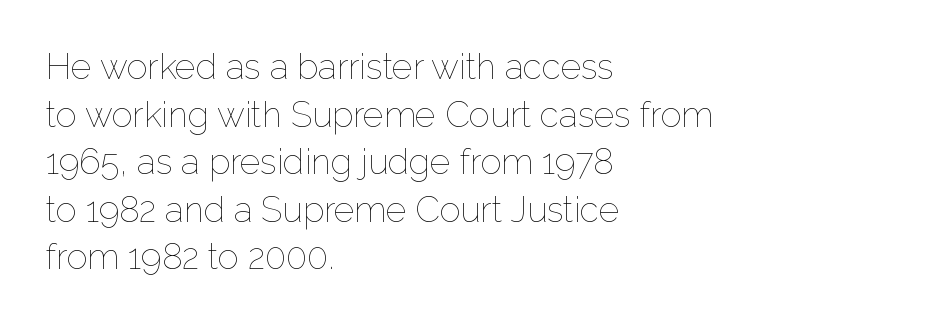
The image shows 35 px thin type, upright; set left-aligned, normal line spacing (1.36x), normal letter spacing, not underlined; low stroke contrast and a medium x-height.
